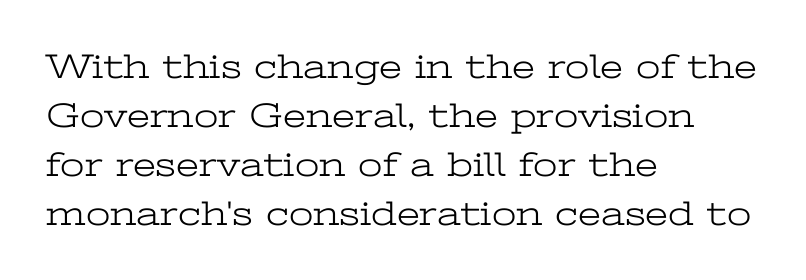
Q: Is the text bold? A: No.
Q: Is the text italic (slanted)? A: No, it is upright.
Q: Is the typeface a serif or a sans-serif typeface? A: Serif.
Q: Is the text underlined? A: No.
Q: How is the paragraph aligned? A: Left-aligned.
Q: Is the spacing between letters normal or unusually wide? A: Normal.
Q: Is the spacing between lines tight, normal or loose? A: Normal.
Q: Width (condensed, normal, or wide)? A: Wide.
Q: Stroke contrast? A: Low.
Q: x-height? A: Medium.
Q: Monospaced? A: No.
